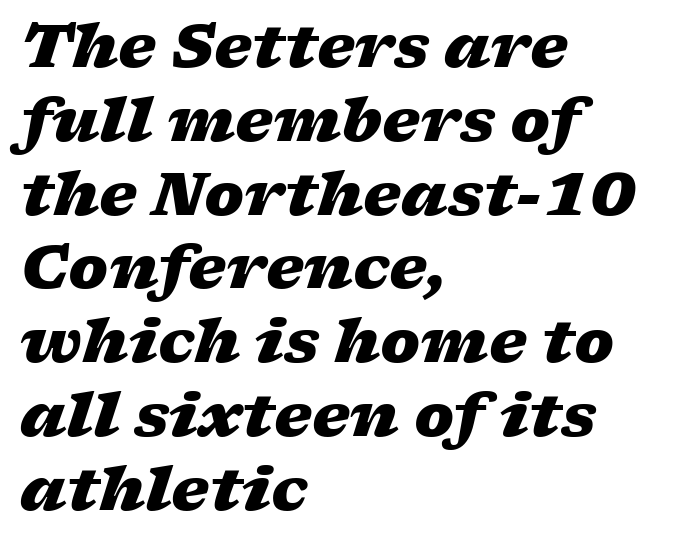
Q: Is the text bold? A: Yes.
Q: Is the text italic (slanted)? A: Yes, it leans right by about 17 degrees.
Q: Is the text underlined? A: No.
Q: How is the paragraph aligned? A: Left-aligned.
Q: Is the spacing between letters normal or unusually wide? A: Normal.
Q: Width (condensed, normal, or wide)? A: Wide.
Q: Stroke contrast? A: Low.
Q: x-height? A: Medium.
Q: Monospaced? A: No.
